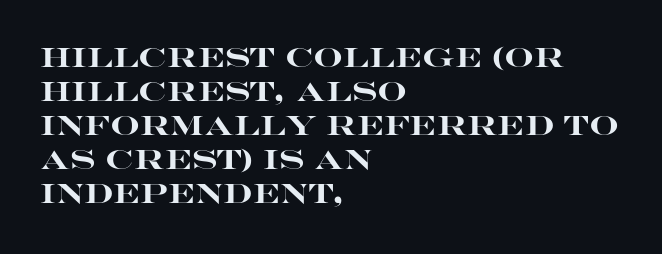
The image shows 26 px bold type, upright; set left-aligned, normal line spacing (1.31x), normal letter spacing, not underlined.
